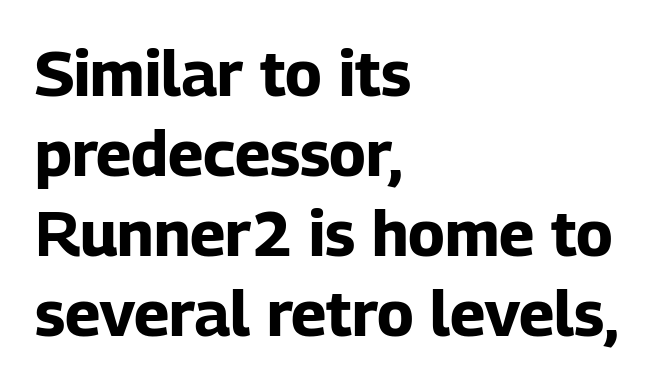
The image shows 63 px bold sans-serif type, upright; set left-aligned, normal line spacing (1.27x), normal letter spacing, not underlined; low stroke contrast and a medium x-height.
